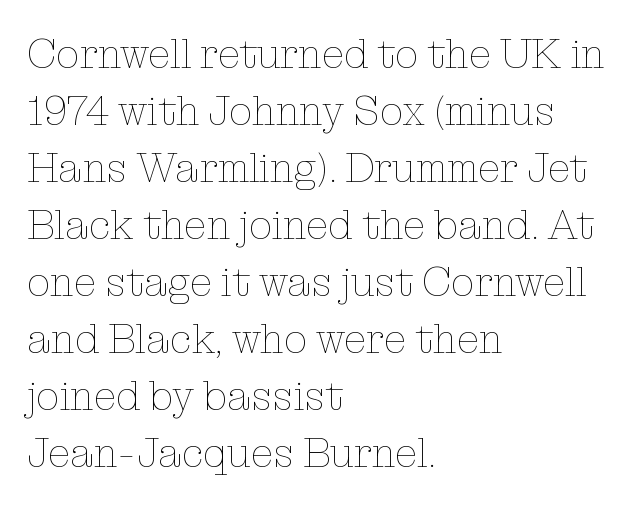
The image shows 41 px thin type, upright; set left-aligned, normal line spacing (1.39x), normal letter spacing, not underlined; low stroke contrast and a medium x-height.
